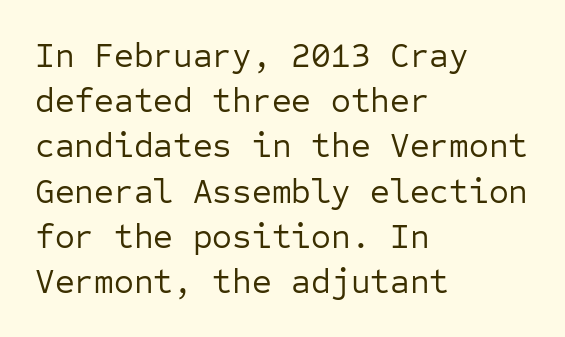
The image shows 34 px regular-weight sans-serif type, upright, monospaced; set left-aligned, normal line spacing (1.33x), normal letter spacing, not underlined; low stroke contrast and a medium x-height.
